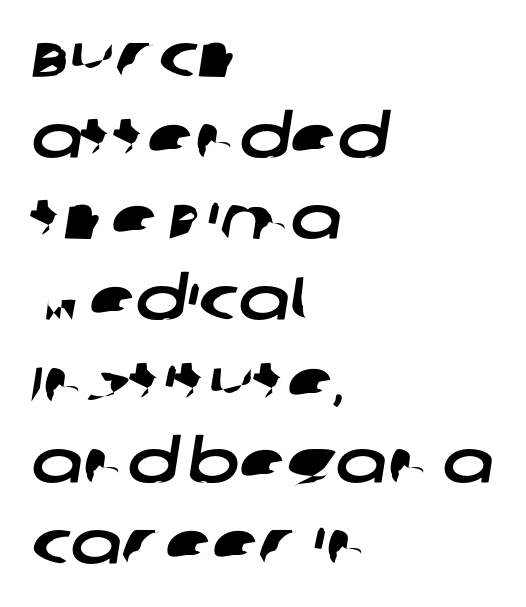
Where is the straight margin? On the left. Varying glyph widths throughout — classic text-font behaviour. Notice how descenders clear the ascenders below comfortably — that's standard leading. Serif or sans? Sans — the stroke terminals are bare.
